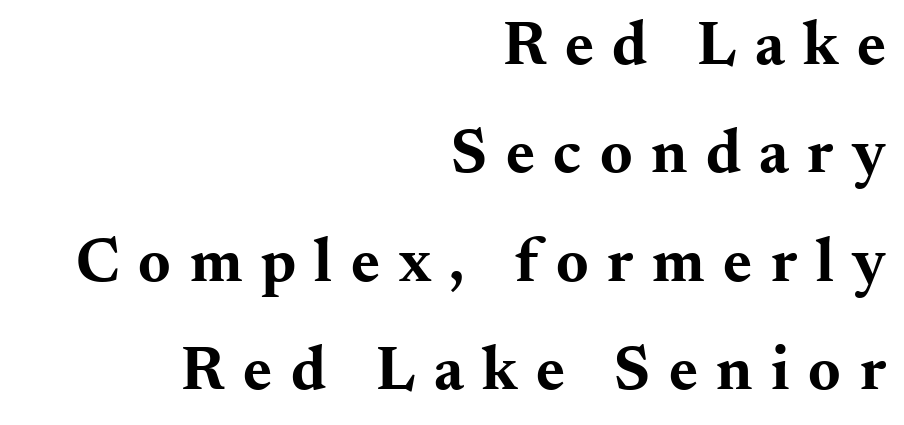
{"serif": "yes", "italic": "no", "bold": "yes", "weight": "bold", "width": "wide", "stroke_contrast": "medium", "x_height": "small", "monospaced": "no", "underline": "no", "align": "right", "line_spacing_ratio": 1.75, "letter_spacing": "wide", "letter_spacing_em": 0.3, "glyph_px": 62}
